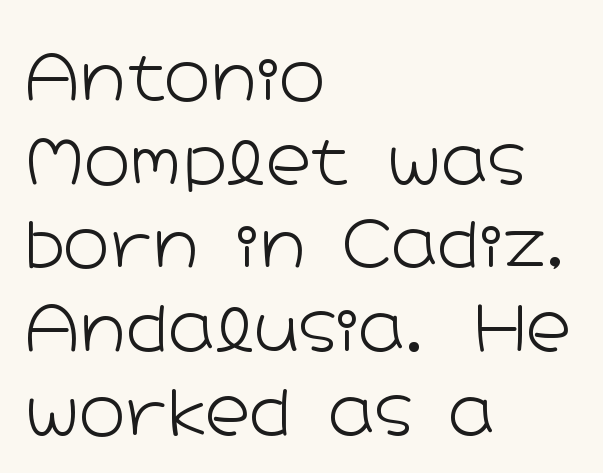
The image shows 62 px light, wide sans-serif type, upright; set left-aligned, normal line spacing (1.35x), normal letter spacing, not underlined; low stroke contrast and a medium x-height.
